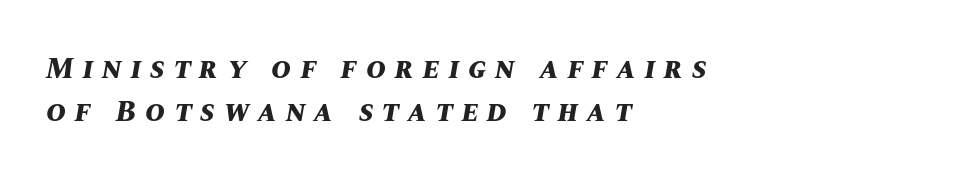
Q: Is the text bold? A: Yes.
Q: Is the text italic (slanted)? A: Yes, it leans right by about 10 degrees.
Q: Is the text underlined? A: No.
Q: How is the paragraph aligned? A: Left-aligned.
Q: Is the spacing between letters normal or unusually wide? A: Unusually wide.
Q: Is the spacing between lines tight, normal or loose? A: Normal.
Q: Width (condensed, normal, or wide)? A: Normal.
Q: Stroke contrast? A: Medium.
Q: x-height? A: Large.
Q: Monospaced? A: No.
